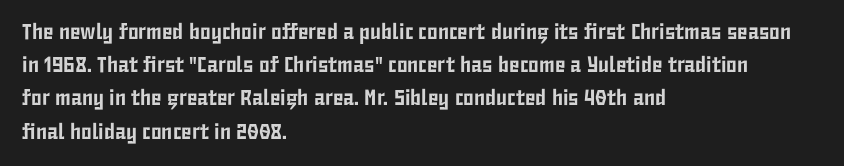
These lines keep a tight, regular rhythm from letter to letter. Vertical spacing — default. No word sits above an underline. The setting favours the left margin, as ordinary paragraphs usually do. The font's upright variant was chosen for this text.
